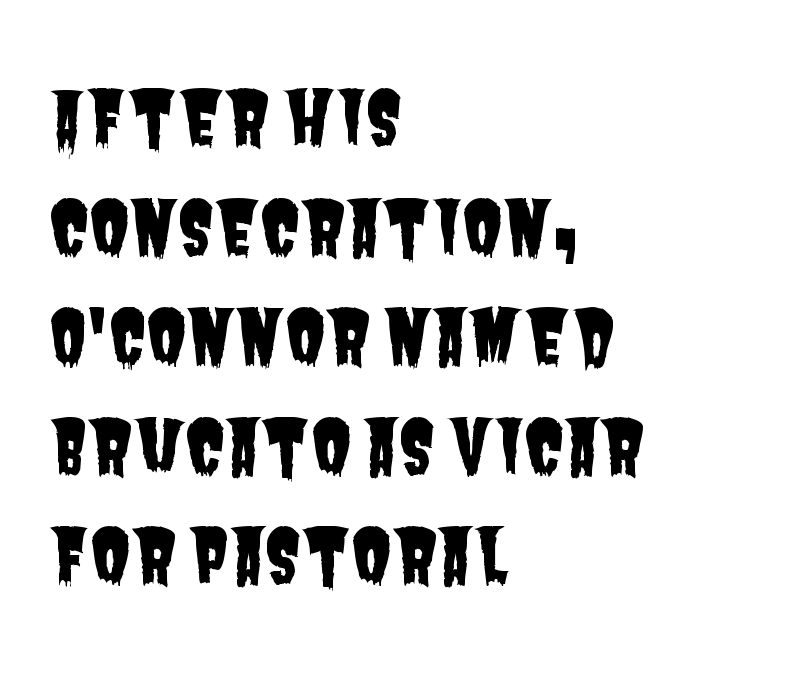
{"serif": "no", "width": "condensed", "stroke_contrast": "low", "x_height": "large", "monospaced": "no", "underline": "no", "align": "left", "line_spacing": "normal", "line_spacing_ratio": 1.48, "letter_spacing": "normal", "letter_spacing_em": 0.0, "glyph_px": 74}
